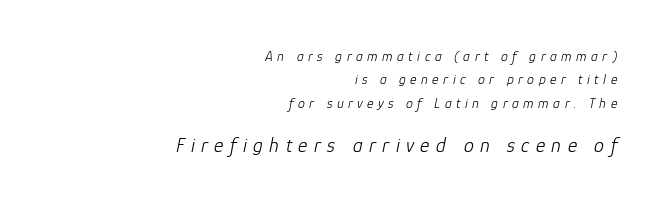
The image shows 20 px text type, italic (leaning right); set right-aligned, normal line spacing (1.67x), unusually wide letter spacing (+0.32 em), not underlined; the second (bottom) block is 1.43x larger.
